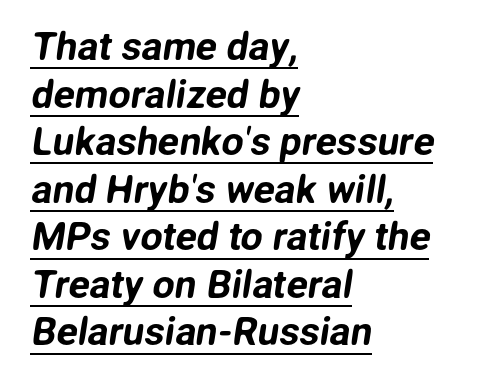
Q: Is the typeface a serif or a sans-serif typeface? A: Sans-serif.
Q: Is the text underlined? A: Yes.
Q: How is the paragraph aligned? A: Left-aligned.
Q: Is the spacing between letters normal or unusually wide? A: Normal.
Q: Width (condensed, normal, or wide)? A: Normal.
Q: Stroke contrast? A: Low.
Q: x-height? A: Medium.
Q: Monospaced? A: No.
